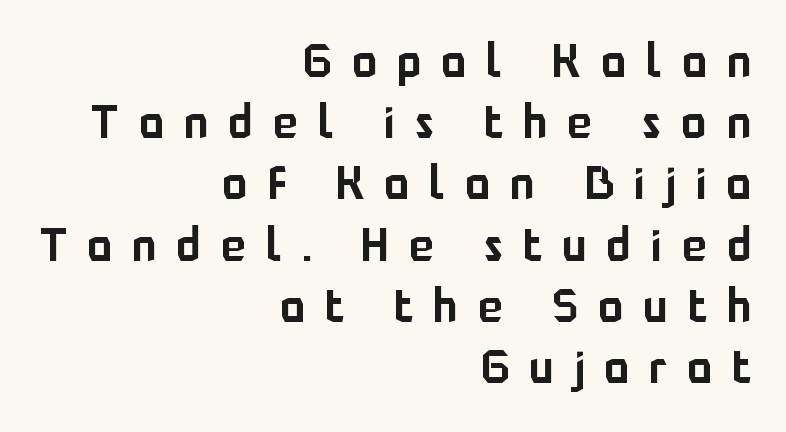
{"serif": "no", "italic": "no", "width": "normal", "stroke_contrast": "low", "x_height": "medium", "monospaced": "no", "underline": "no", "align": "right", "line_spacing": "normal", "line_spacing_ratio": 1.33, "letter_spacing": "wide", "letter_spacing_em": 0.44, "glyph_px": 46}
